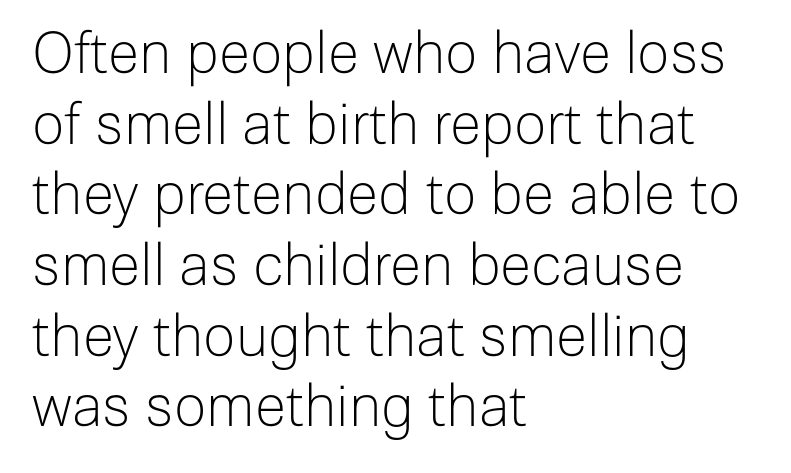
The image shows 57 px light sans-serif type, upright; set left-aligned, line spacing 1.24x, normal letter spacing, not underlined; low stroke contrast and a medium x-height.
